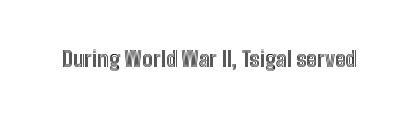
The image shows 21 px text type, upright; set normal letter spacing, not underlined.
